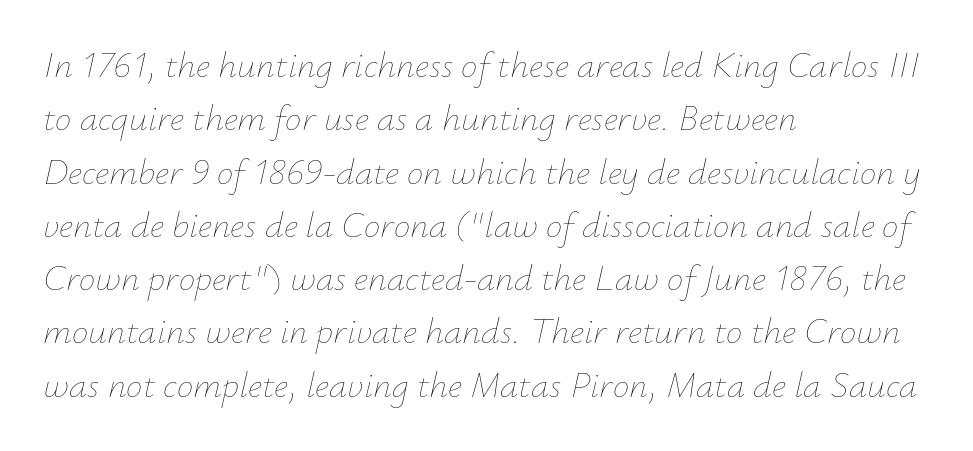
These lines are rendered in a variable-pitch font. Weight class: somewhere from thin through regular. Horizontally, the lines are justified to the leading edge only. Horizontal bands of white between lines are of average thickness. The letters sit at their default tracking, neither squeezed nor spread. The specimen reads as italic at a glance.
